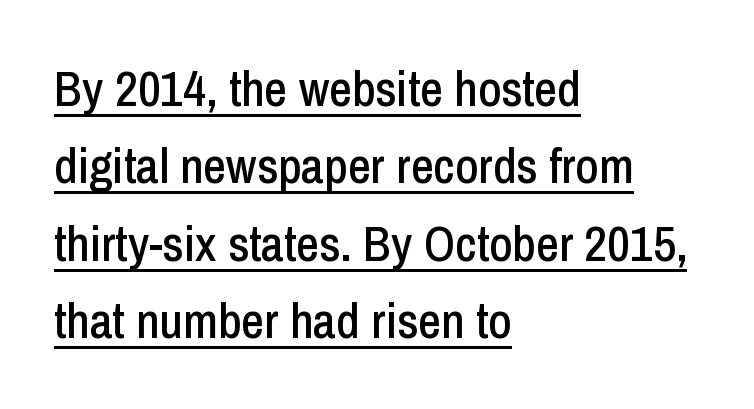
The face used here appears with an underline applied. Here the designer chose a conventional face with non-uniform glyph widths. Posture: vertical. The line-height multiplier appears to be the usual default.
